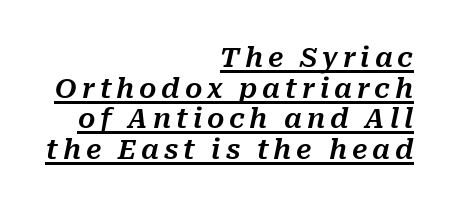
The image shows 27 px text type, italic (leaning right); set right-aligned, tight line spacing (1.13x), underlined.
